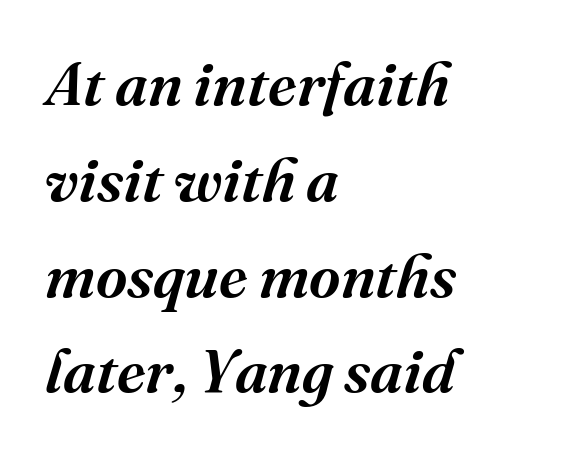
{"serif": "yes", "italic": "yes", "lean": "right", "slant_degrees": 16, "bold": "semi", "weight": "semibold", "width": "normal", "stroke_contrast": "medium", "x_height": "medium", "monospaced": "no", "underline": "no", "align": "left", "line_spacing": "normal", "line_spacing_ratio": 1.57, "letter_spacing": "normal", "letter_spacing_em": 0.0, "glyph_px": 61}
